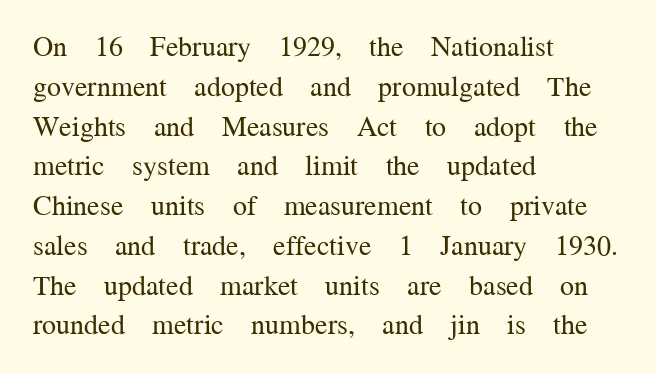
Normally led — the rows are evenly, conventionally spaced. If you drew a ruler down the left edge, every line would touch it. Stems here are at most as thick as an everyday book face. Ascenders rise straight up at ninety degrees. Glyph-to-glyph distance matches everyday printed text. Spacing verdict: proportional, widths tailored to each character.
